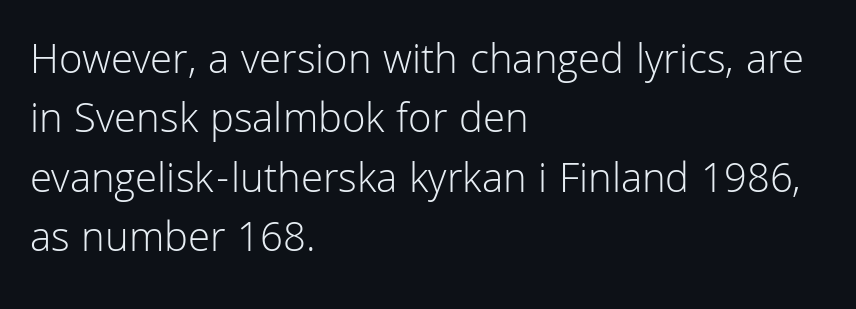
Q: Is the text bold? A: No.
Q: Is the text italic (slanted)? A: No, it is upright.
Q: Is the typeface a serif or a sans-serif typeface? A: Sans-serif.
Q: Is the text underlined? A: No.
Q: How is the paragraph aligned? A: Left-aligned.
Q: Is the spacing between letters normal or unusually wide? A: Normal.
Q: Is the spacing between lines tight, normal or loose? A: Normal.
Q: Width (condensed, normal, or wide)? A: Normal.
Q: Stroke contrast? A: Low.
Q: x-height? A: Medium.
Q: Monospaced? A: No.
